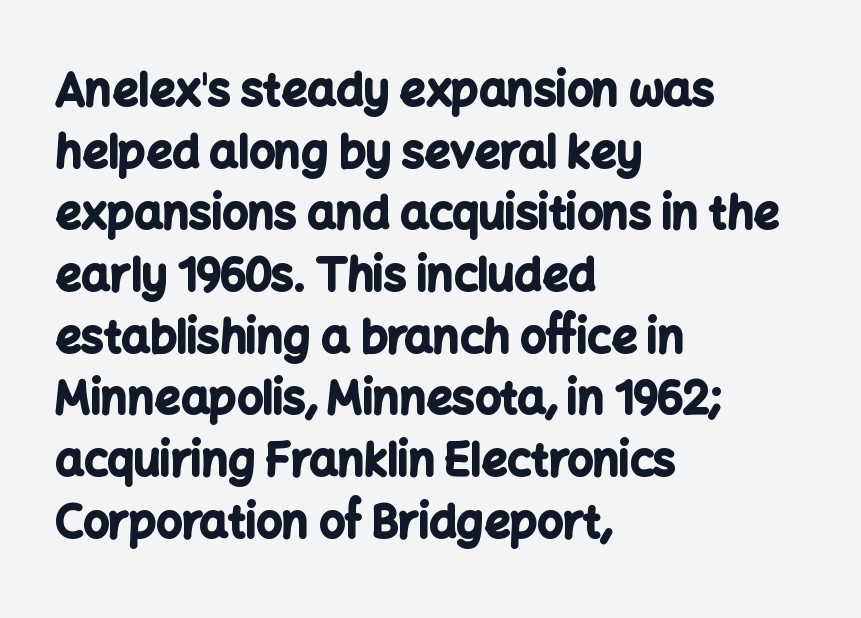
Q: Is the text bold? A: Yes.
Q: Is the text italic (slanted)? A: No, it is upright.
Q: Is the typeface a serif or a sans-serif typeface? A: Sans-serif.
Q: Is the text underlined? A: No.
Q: How is the paragraph aligned? A: Left-aligned.
Q: Is the spacing between letters normal or unusually wide? A: Normal.
Q: Is the spacing between lines tight, normal or loose? A: Normal.
Q: Width (condensed, normal, or wide)? A: Normal.
Q: Stroke contrast? A: Low.
Q: x-height? A: Medium.
Q: Monospaced? A: No.
